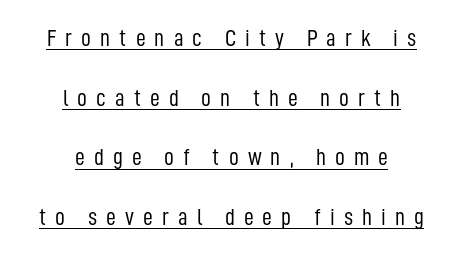
Q: Is the text bold? A: No.
Q: Is the text italic (slanted)? A: No, it is upright.
Q: Is the text underlined? A: Yes.
Q: How is the paragraph aligned? A: Centered.
Q: Is the spacing between letters normal or unusually wide? A: Unusually wide.
Q: Is the spacing between lines tight, normal or loose? A: Loose.
